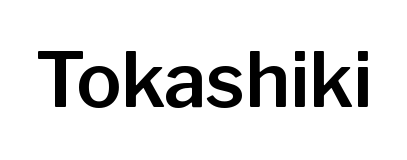
{"serif": "no", "italic": "no", "width": "normal", "stroke_contrast": "low", "x_height": "medium", "monospaced": "no", "underline": "no", "letter_spacing": "normal", "letter_spacing_em": 0.0, "glyph_px": 75}
